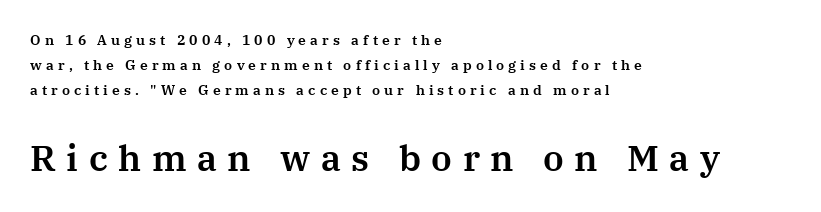
Honestly, there is no underline to notice here at all. Which chunk is bigger? The second one — the bottom block dwarfs the top. If you drew a ruler down the left edge, every line would touch it. Italic? Not at all — the glyphs are vertical. Observe the serifs anchoring each vertical stroke in this sample. Tracking value appears strongly positive — letters spread wide.
